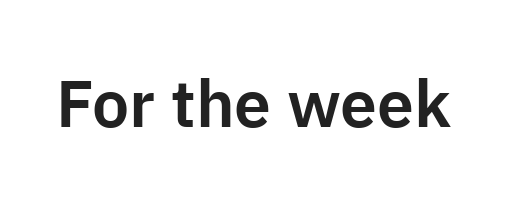
The face used here is rendered with its standard letterfit. Varying glyph widths throughout — classic text-font behaviour. Glance below the letters and you will spot only blank space. Vertical strokes here are truly vertical. A typesetter would label this face a sans.
